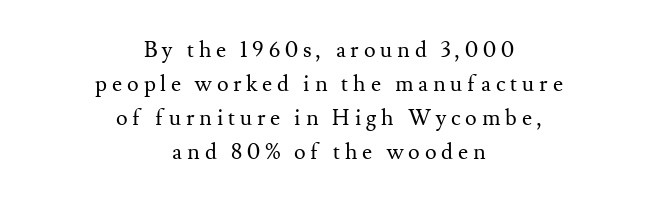
{"italic": "no", "bold": "no", "underline": "no", "align": "center", "line_spacing": "normal", "line_spacing_ratio": 1.54, "letter_spacing": "wide", "letter_spacing_em": 0.22, "glyph_px": 22}
